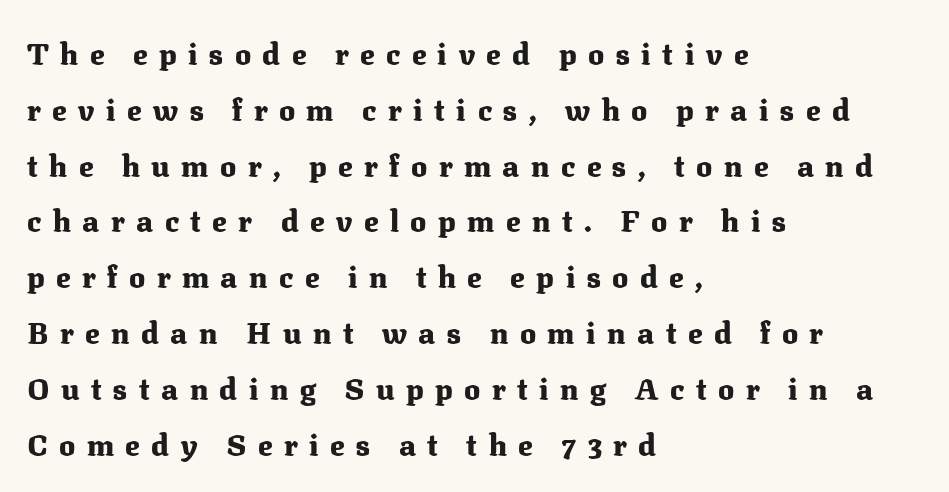
The image shows 30 px heavy serif type, upright; set left-aligned, line spacing 1.86x, unusually wide letter spacing (+0.38 em), not underlined; medium stroke contrast and a medium x-height.
